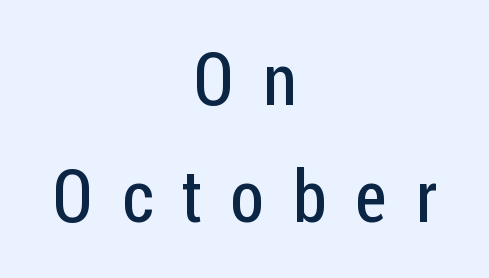
Q: Is the text bold? A: No.
Q: Is the text italic (slanted)? A: No, it is upright.
Q: Is the typeface a serif or a sans-serif typeface? A: Sans-serif.
Q: Is the text underlined? A: No.
Q: How is the paragraph aligned? A: Centered.
Q: Is the spacing between letters normal or unusually wide? A: Unusually wide.
Q: Is the spacing between lines tight, normal or loose? A: Normal.
Q: Width (condensed, normal, or wide)? A: Condensed.
Q: Stroke contrast? A: Low.
Q: x-height? A: Medium.
Q: Monospaced? A: No.
